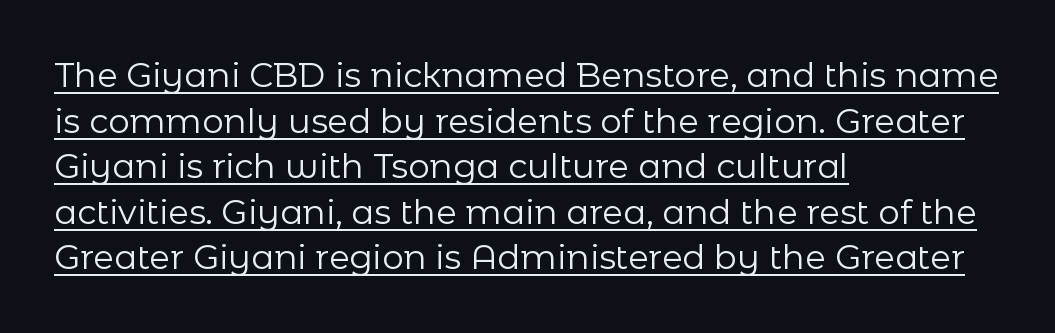
The image shows 34 px regular-weight sans-serif type, upright; set left-aligned, normal line spacing (1.34x), normal letter spacing, underlined; low stroke contrast and a medium x-height.
